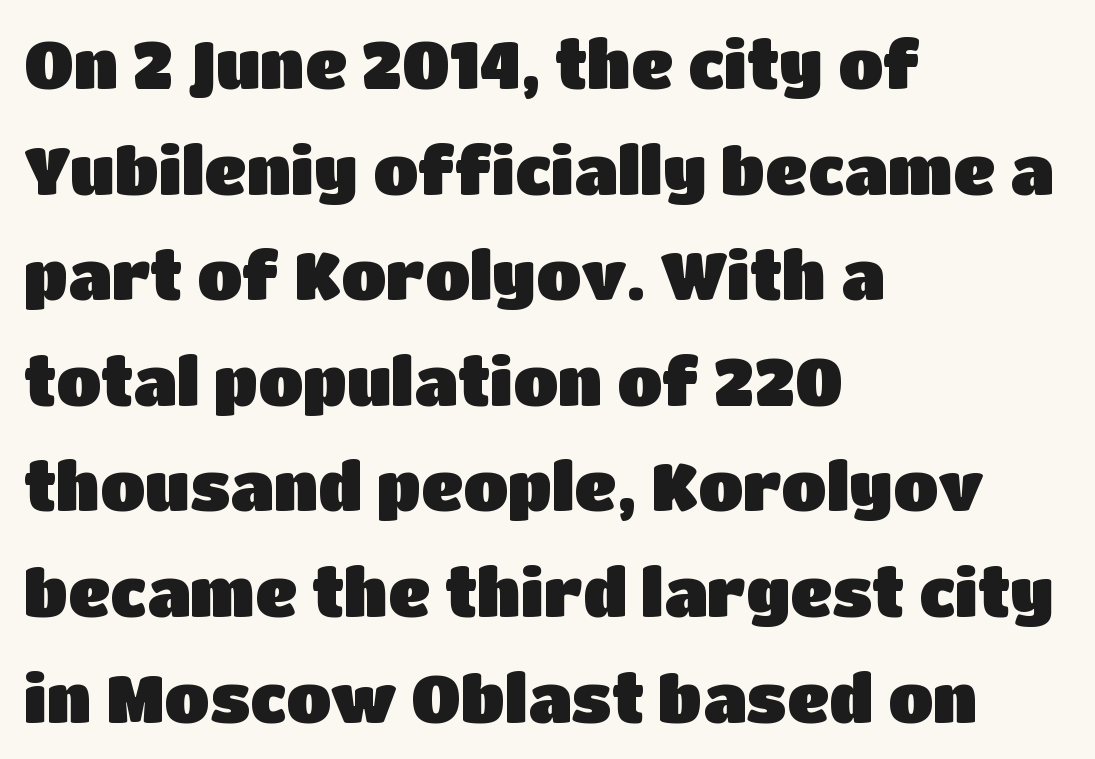
The image shows 66 px sans-serif type, upright; set left-aligned, normal line spacing (1.6x), normal letter spacing, not underlined; low stroke contrast and a large x-height.
